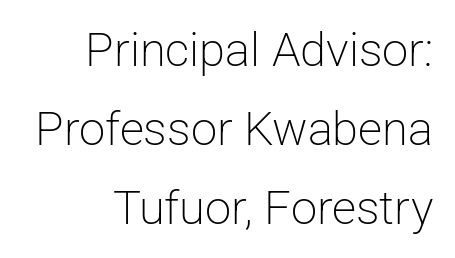
The image shows 47 px light sans-serif type, upright; set right-aligned, normal line spacing (1.68x), normal letter spacing, not underlined; low stroke contrast and a medium x-height.
